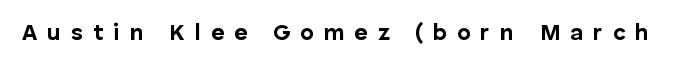
{"italic": "no", "bold": "yes", "underline": "no", "letter_spacing": "wide", "letter_spacing_em": 0.43, "glyph_px": 23}
